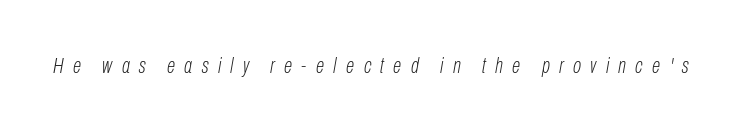
This rendering features lettering with no underline. The typesetting does not lean heavy: it is not bold. There is plenty of visible air inserted between adjacent glyphs. Observe the lean: these are italic letterforms.
